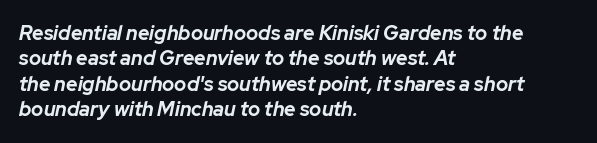
Q: Is the text bold? A: Yes.
Q: Is the text italic (slanted)? A: Yes, it leans right by about 12 degrees.
Q: Is the text underlined? A: No.
Q: How is the paragraph aligned? A: Left-aligned.
Q: Is the spacing between letters normal or unusually wide? A: Normal.
Q: Is the spacing between lines tight, normal or loose? A: Normal.
